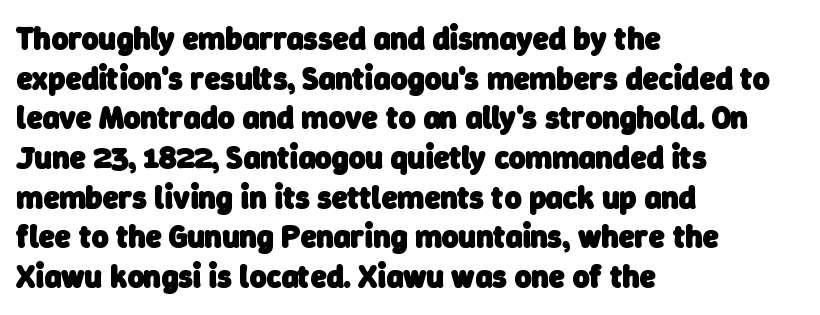
The image shows 32 px heavy sans-serif type; set left-aligned, line spacing 1.24x, normal letter spacing, not underlined; low stroke contrast and a medium x-height.
